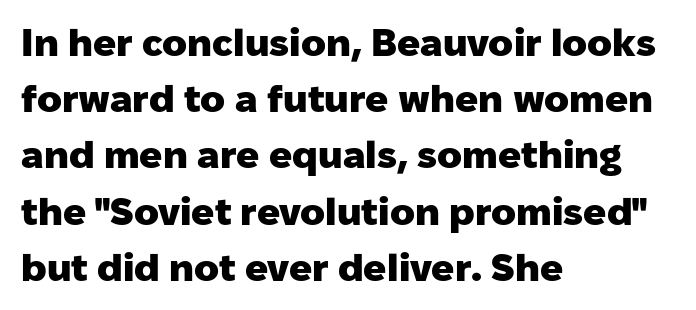
Interline gaps are of average width in this sample. All the whitespace from short lines collects on the right. Weight: bold. Varying glyph widths throughout — classic text-font behaviour. Each word holds together tightly as a unit, with standard inter-letter gaps. The space directly below the letters is spotless.
